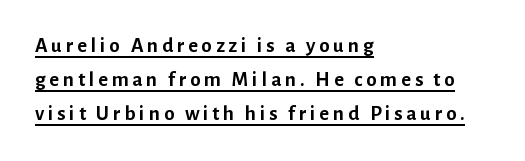
Q: Is the text bold? A: Yes.
Q: Is the text italic (slanted)? A: No, it is upright.
Q: Is the text underlined? A: Yes.
Q: How is the paragraph aligned? A: Left-aligned.
Q: Is the spacing between lines tight, normal or loose? A: Normal.
